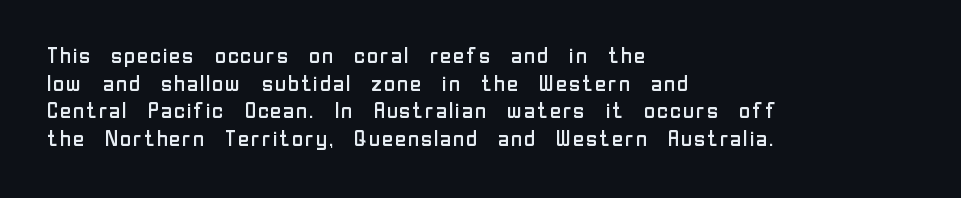
The typeface has the unassuming heft of standard copy or less. Vertical strokes here are truly vertical. A clean baseline with only descenders dipping below it. Default kerning and tracking; the words read as compact shapes.
